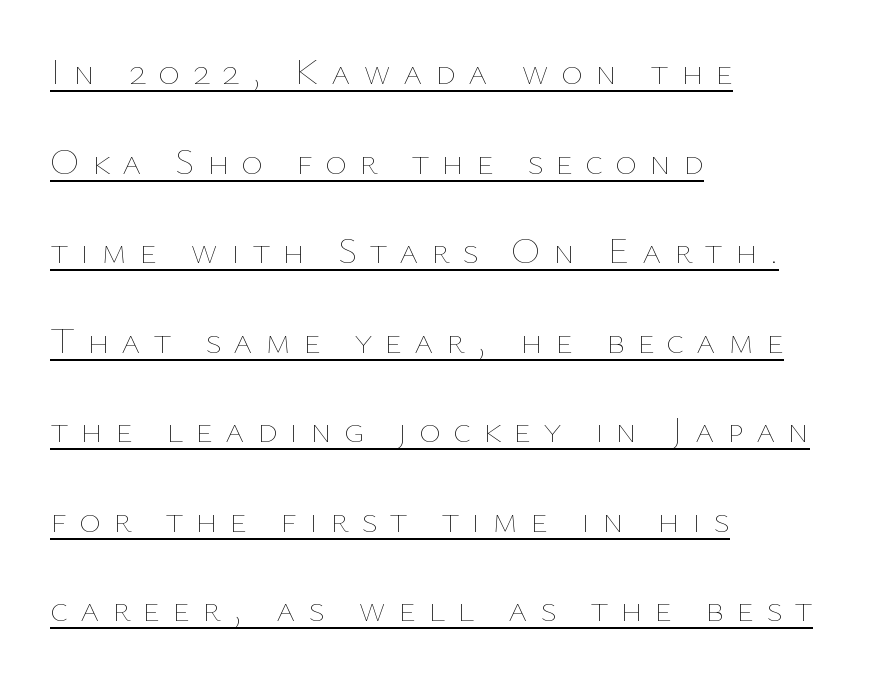
{"italic": "no", "bold": "no", "weight": "thin", "width": "normal", "stroke_contrast": "low", "x_height": "medium", "monospaced": "no", "underline": "yes", "align": "left", "line_spacing": "loose", "line_spacing_ratio": 2.42, "letter_spacing": "wide", "letter_spacing_em": 0.33, "glyph_px": 37}
